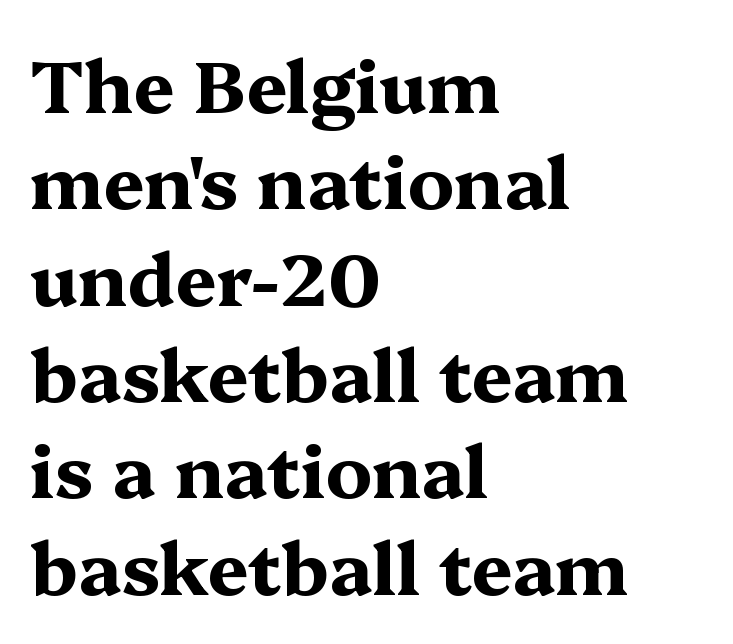
The image shows 73 px bold, wide serif type, upright; set left-aligned, normal line spacing (1.32x), normal letter spacing, not underlined; medium stroke contrast and a medium x-height.
